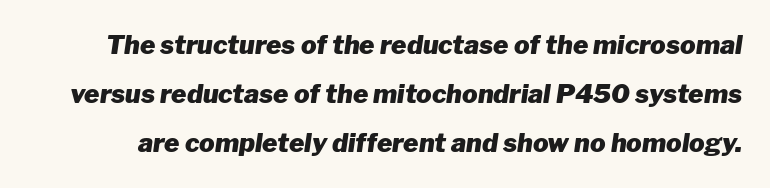
{"italic": "yes", "lean": "right", "slant_degrees": 8, "bold": "yes", "underline": "no", "line_spacing_ratio": 1.89, "letter_spacing": "normal", "letter_spacing_em": 0.0, "glyph_px": 26}
